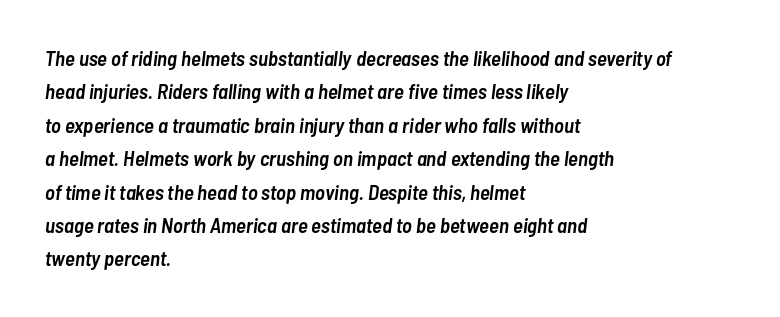
The image shows 21 px text type, italic (leaning right); set left-aligned, normal line spacing (1.59x), normal letter spacing, not underlined.
